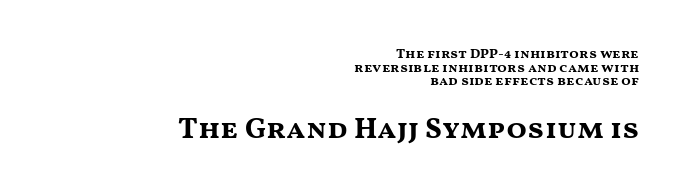
Q: Is the text bold? A: Yes.
Q: Is the text italic (slanted)? A: No, it is upright.
Q: Is the typeface a serif or a sans-serif typeface? A: Sans-serif.
Q: Is the text underlined? A: No.
Q: How is the paragraph aligned? A: Right-aligned.
Q: Is the spacing between letters normal or unusually wide? A: Normal.
Q: Is the spacing between lines tight, normal or loose? A: Tight.
Q: Which block of text is set in a larger size, the first (top) or the second (bottom)? A: The second (bottom) one.
Q: Width (condensed, normal, or wide)? A: Wide.
Q: Stroke contrast? A: Medium.
Q: x-height? A: Medium.
Q: Monospaced? A: No.
